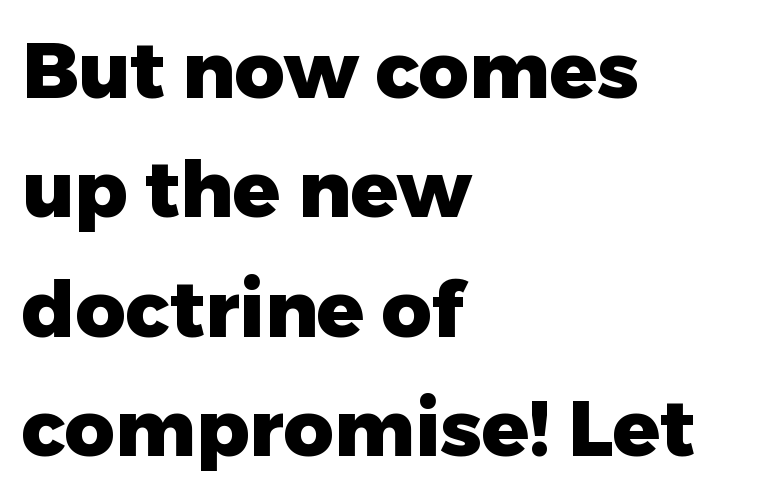
Is this a fixed-width face? No — the glyphs have proportional, varying widths. You'd pick this weight for a headline — it's a proper bold. Characters remain perfectly vertical along every line. Anything drawn beneath the words? Only blank space. These lines are composed in type without serifs. In CSS terms this would be text-align: left.
